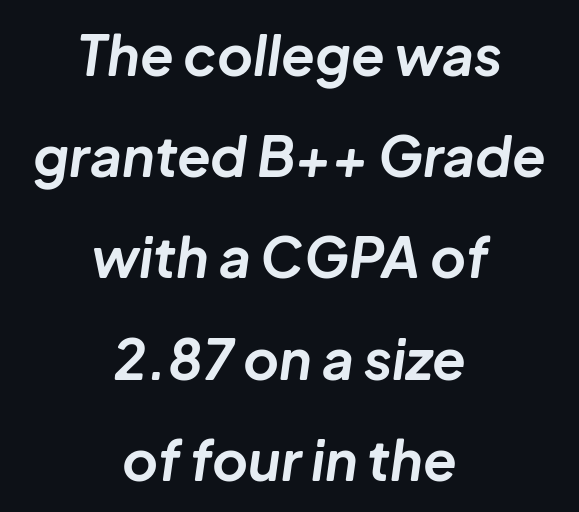
The image shows 55 px bold type, italic (leaning right); set centered, line spacing 1.84x, normal letter spacing, not underlined; low stroke contrast and a medium x-height.
